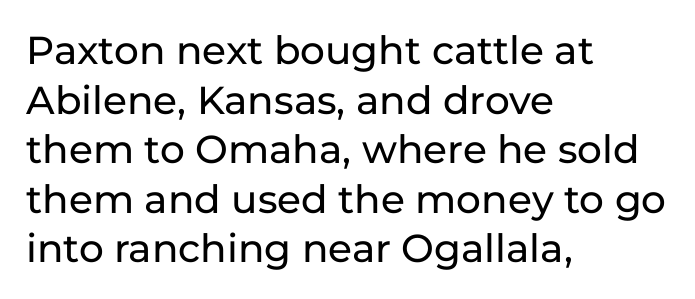
Q: Is the text italic (slanted)? A: No, it is upright.
Q: Is the typeface a serif or a sans-serif typeface? A: Sans-serif.
Q: Is the text underlined? A: No.
Q: How is the paragraph aligned? A: Left-aligned.
Q: Is the spacing between letters normal or unusually wide? A: Normal.
Q: Is the spacing between lines tight, normal or loose? A: Normal.
Q: Width (condensed, normal, or wide)? A: Normal.
Q: Stroke contrast? A: Low.
Q: x-height? A: Medium.
Q: Monospaced? A: No.
